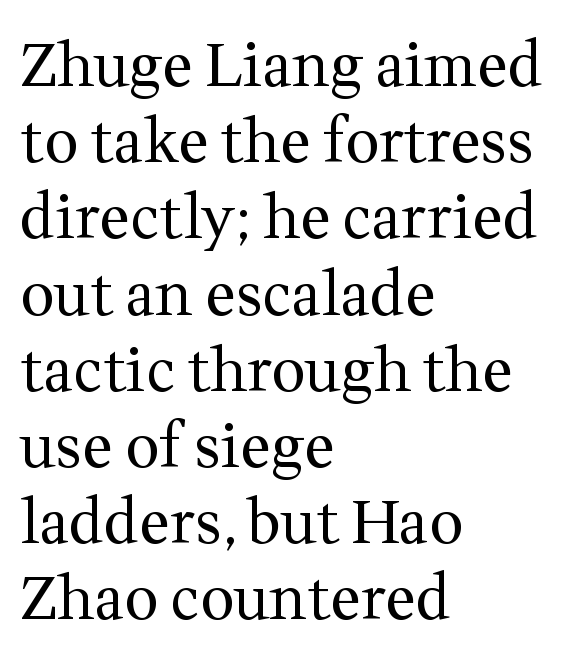
Q: Is the text bold? A: No.
Q: Is the text italic (slanted)? A: No, it is upright.
Q: Is the typeface a serif or a sans-serif typeface? A: Serif.
Q: Is the text underlined? A: No.
Q: How is the paragraph aligned? A: Left-aligned.
Q: Is the spacing between letters normal or unusually wide? A: Normal.
Q: Is the spacing between lines tight, normal or loose? A: Normal.
Q: Width (condensed, normal, or wide)? A: Normal.
Q: Stroke contrast? A: Medium.
Q: x-height? A: Medium.
Q: Monospaced? A: No.
